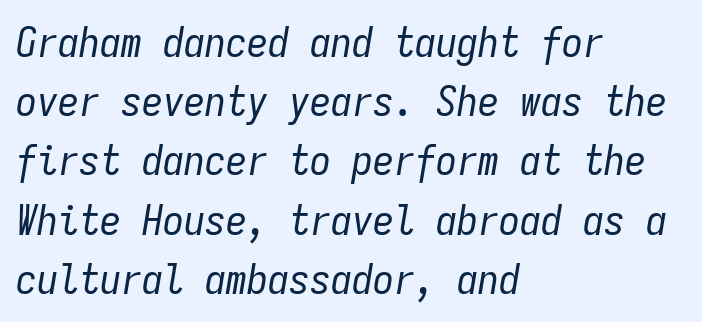
The image shows 42 px regular-weight, condensed type, italic (leaning right), monospaced; set left-aligned, normal line spacing (1.41x), normal letter spacing, not underlined; low stroke contrast and a medium x-height.
